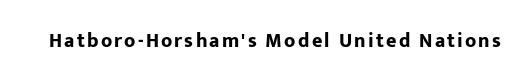
The type sits square on the baseline with zero lean. Lines of text with bare space underneath. Does the weight exceed regular? Yes, all the way to bold.
